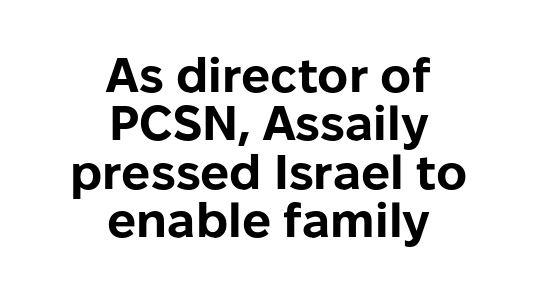
{"serif": "no", "italic": "no", "bold": "yes", "weight": "bold", "width": "normal", "stroke_contrast": "low", "x_height": "medium", "monospaced": "no", "underline": "no", "align": "center", "line_spacing": "tight", "line_spacing_ratio": 1.01, "letter_spacing": "normal", "letter_spacing_em": 0.0, "glyph_px": 48}
